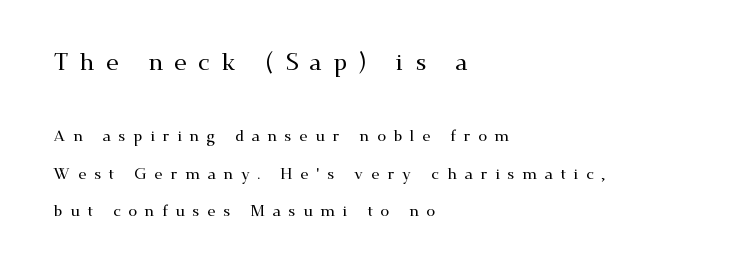
Q: Is the text italic (slanted)? A: No, it is upright.
Q: Is the text underlined? A: No.
Q: How is the paragraph aligned? A: Left-aligned.
Q: Is the spacing between letters normal or unusually wide? A: Unusually wide.
Q: Is the spacing between lines tight, normal or loose? A: Loose.
Q: Which block of text is set in a larger size, the first (top) or the second (bottom)? A: The first (top) one.
